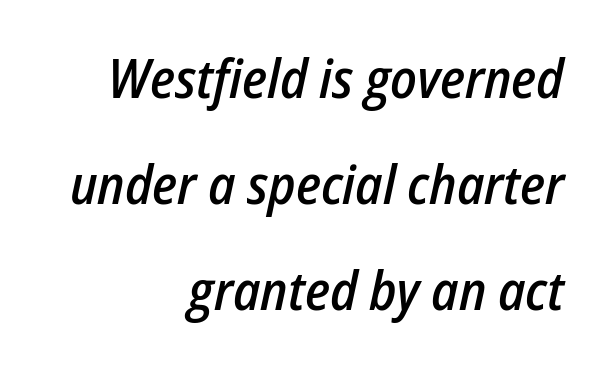
{"italic": "yes", "lean": "right", "slant_degrees": 12, "bold": "semi", "weight": "semibold", "width": "condensed", "stroke_contrast": "low", "x_height": "medium", "monospaced": "no", "underline": "no", "align": "right", "line_spacing": "loose", "line_spacing_ratio": 1.96, "letter_spacing": "normal", "letter_spacing_em": 0.0, "glyph_px": 54}
